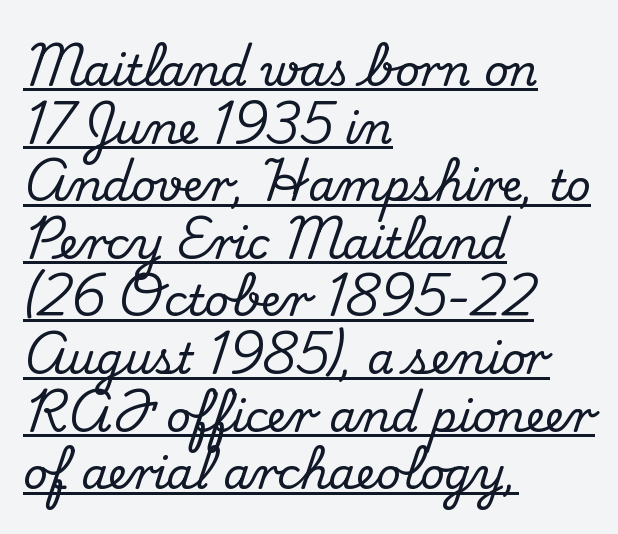
{"serif": "yes", "width": "normal", "stroke_contrast": "medium", "x_height": "small", "monospaced": "no", "underline": "yes", "align": "left", "line_spacing": "normal", "line_spacing_ratio": 1.34, "letter_spacing": "normal", "letter_spacing_em": 0.0, "glyph_px": 43}
